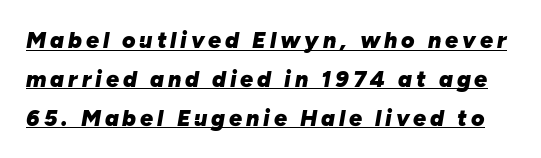
Q: Is the text bold? A: Yes.
Q: Is the text italic (slanted)? A: Yes, it leans right by about 10 degrees.
Q: Is the text underlined? A: Yes.
Q: Is the spacing between lines tight, normal or loose? A: Normal.
